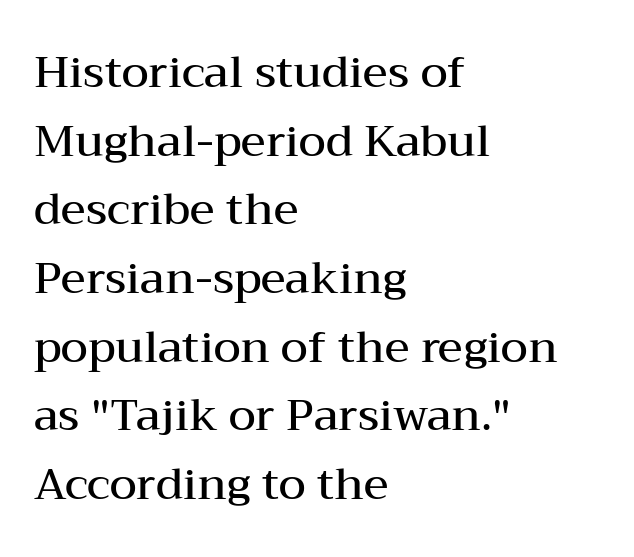
Q: Is the text bold? A: Semi-bold.
Q: Is the text italic (slanted)? A: No, it is upright.
Q: Is the typeface a serif or a sans-serif typeface? A: Serif.
Q: Is the text underlined? A: No.
Q: How is the paragraph aligned? A: Left-aligned.
Q: Is the spacing between letters normal or unusually wide? A: Normal.
Q: Is the spacing between lines tight, normal or loose? A: Normal.
Q: Width (condensed, normal, or wide)? A: Wide.
Q: Stroke contrast? A: Medium.
Q: x-height? A: Medium.
Q: Monospaced? A: No.
